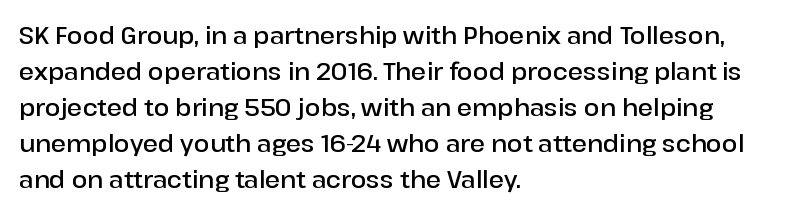
The image shows 23 px text type, upright; set left-aligned, normal line spacing (1.56x), normal letter spacing, not underlined.
